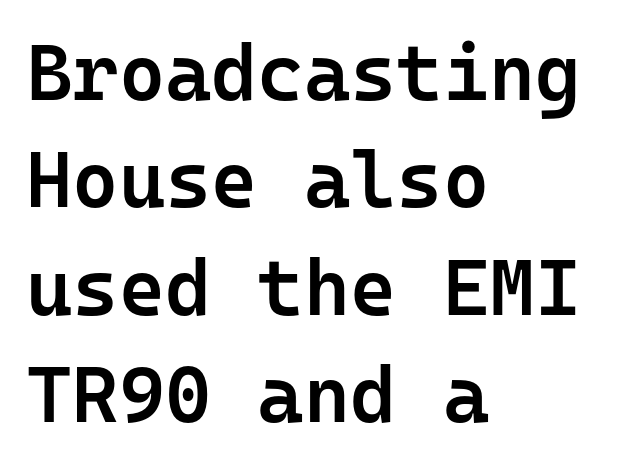
Q: Is the text bold? A: Semi-bold.
Q: Is the text italic (slanted)? A: No, it is upright.
Q: Is the typeface a serif or a sans-serif typeface? A: Sans-serif.
Q: Is the text underlined? A: No.
Q: How is the paragraph aligned? A: Left-aligned.
Q: Is the spacing between letters normal or unusually wide? A: Normal.
Q: Is the spacing between lines tight, normal or loose? A: Normal.
Q: Width (condensed, normal, or wide)? A: Normal.
Q: Stroke contrast? A: Low.
Q: x-height? A: Medium.
Q: Monospaced? A: Yes.
